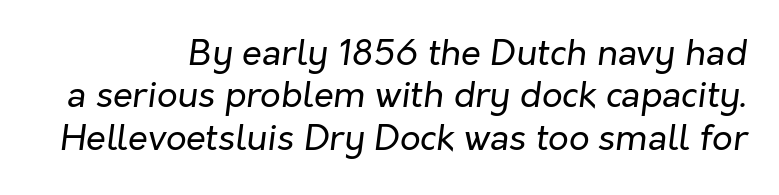
Q: Is the text bold? A: No.
Q: Is the text italic (slanted)? A: Yes, it leans right by about 7 degrees.
Q: Is the text underlined? A: No.
Q: How is the paragraph aligned? A: Right-aligned.
Q: Is the spacing between letters normal or unusually wide? A: Normal.
Q: Width (condensed, normal, or wide)? A: Normal.
Q: Stroke contrast? A: Low.
Q: x-height? A: Medium.
Q: Monospaced? A: No.
